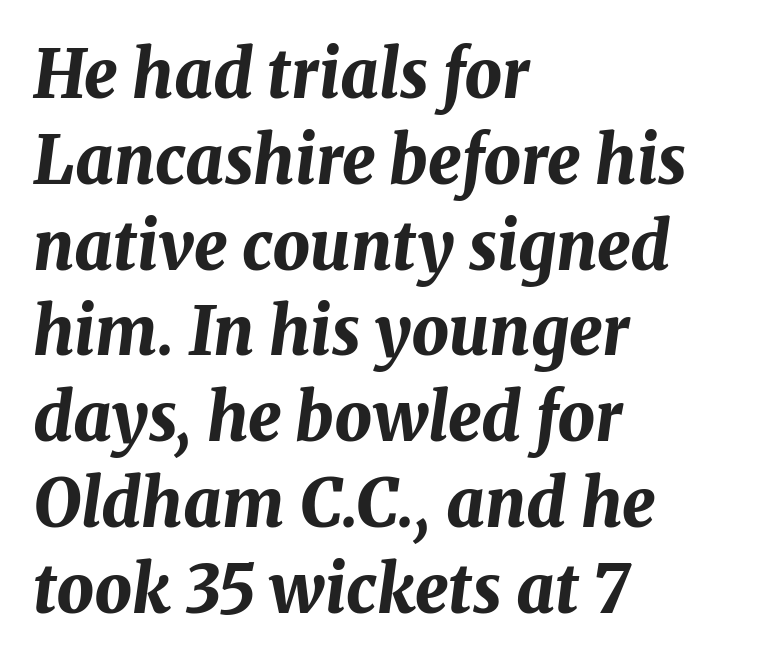
Q: Is the text bold? A: Yes.
Q: Is the text italic (slanted)? A: Yes, it leans right by about 8 degrees.
Q: Is the text underlined? A: No.
Q: How is the paragraph aligned? A: Left-aligned.
Q: Is the spacing between letters normal or unusually wide? A: Normal.
Q: Is the spacing between lines tight, normal or loose? A: Normal.
Q: Width (condensed, normal, or wide)? A: Normal.
Q: Stroke contrast? A: Medium.
Q: x-height? A: Medium.
Q: Monospaced? A: No.
